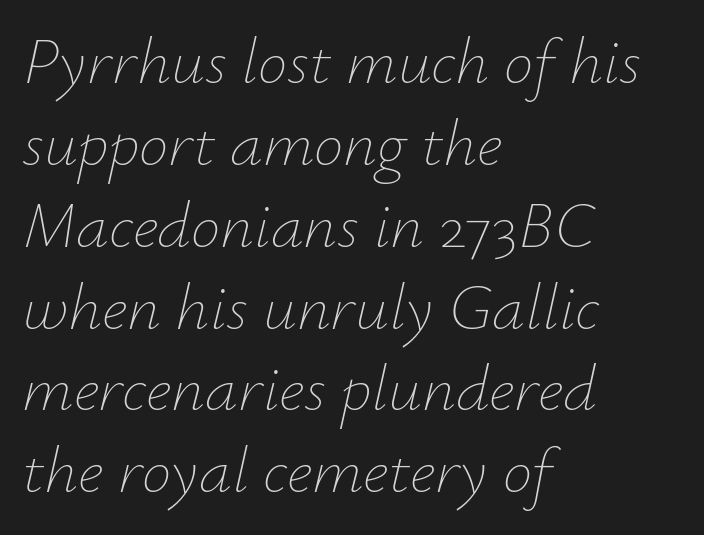
Q: Is the text bold? A: No.
Q: Is the text italic (slanted)? A: Yes, it leans right by about 12 degrees.
Q: Is the text underlined? A: No.
Q: How is the paragraph aligned? A: Left-aligned.
Q: Is the spacing between letters normal or unusually wide? A: Normal.
Q: Width (condensed, normal, or wide)? A: Normal.
Q: Stroke contrast? A: Low.
Q: x-height? A: Small.
Q: Monospaced? A: No.
